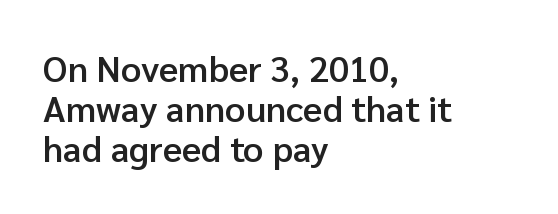
The image shows 36 px semibold sans-serif type, upright; set left-aligned, tight line spacing (1.11x), normal letter spacing, not underlined; low stroke contrast and a medium x-height.
